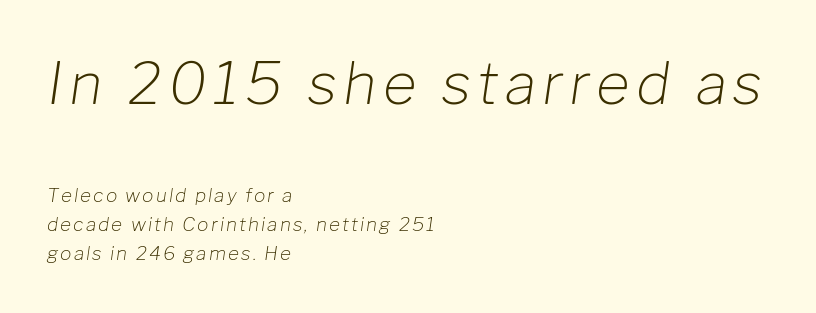
The composition opens big and finishes small. Each stroke keeps to a modest, everyday thickness or less. The strip under each line holds only bare page. Do the characters align in a grid? No, the font is proportional. Yep, that's italic — everything's leaning.
